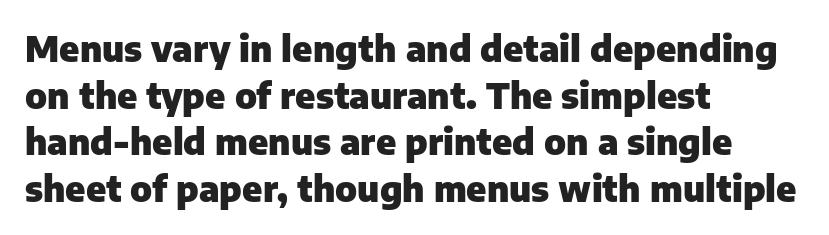
A sans-serif font was chosen for this passage. Thick stems and heavy bowls — unmistakably bold. Descenders hang freely into open space. These lines are rendered in a variable-pitch font. A roman cut, with each character standing at attention.
